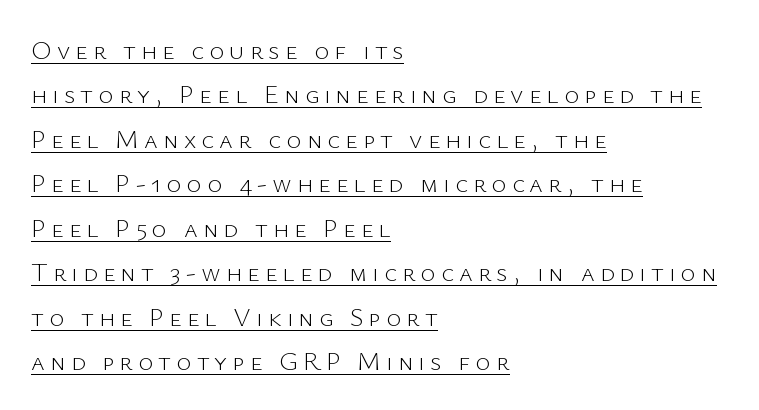
{"italic": "no", "bold": "no", "underline": "yes", "align": "left", "line_spacing_ratio": 1.71, "letter_spacing": "wide", "letter_spacing_em": 0.2, "glyph_px": 26}
